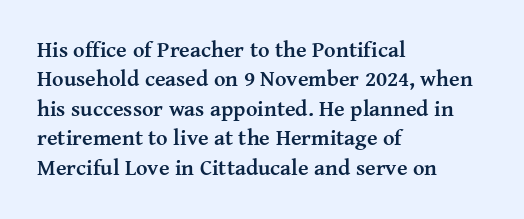
{"italic": "no", "bold": "yes", "underline": "no", "align": "left", "line_spacing": "normal", "line_spacing_ratio": 1.34, "letter_spacing": "normal", "letter_spacing_em": 0.0, "glyph_px": 22}
